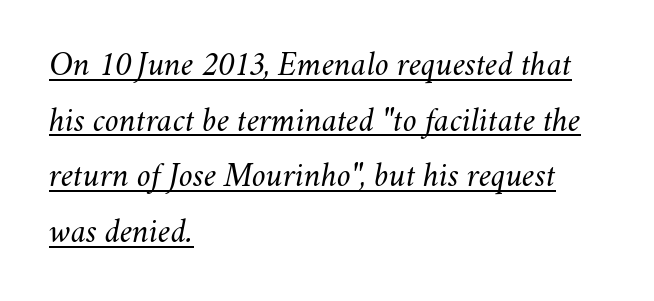
What stands out about the letter spacing? Nothing — it is the standard amount. Typeset ragged right — the left edge is the straight one. Looks like regular typesetting: each glyph gets only the width it needs. If you measured baseline to baseline, you'd find a middling distance. Underlined type. The axis of the letterforms is tilted away from vertical.
